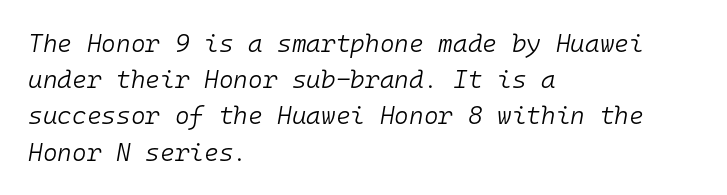
{"italic": "yes", "lean": "right", "slant_degrees": 10, "bold": "no", "underline": "no", "align": "left", "line_spacing": "normal", "line_spacing_ratio": 1.45, "letter_spacing": "normal", "letter_spacing_em": 0.0, "glyph_px": 25}
